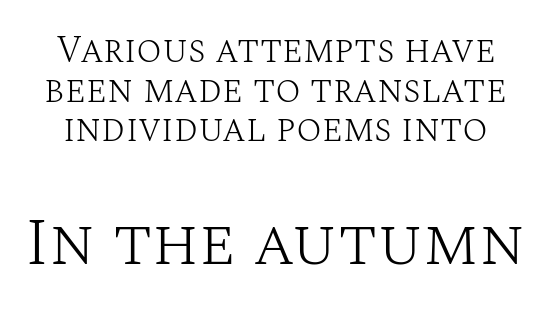
{"serif": "yes", "italic": "no", "bold": "no", "weight": "light", "width": "normal", "stroke_contrast": "medium", "x_height": "large", "monospaced": "no", "underline": "no", "line_spacing": "tight", "line_spacing_ratio": 1.04, "letter_spacing": "normal", "letter_spacing_em": 0.0, "larger_block": "second", "size_ratio": 1.76, "glyph_px": 67}
